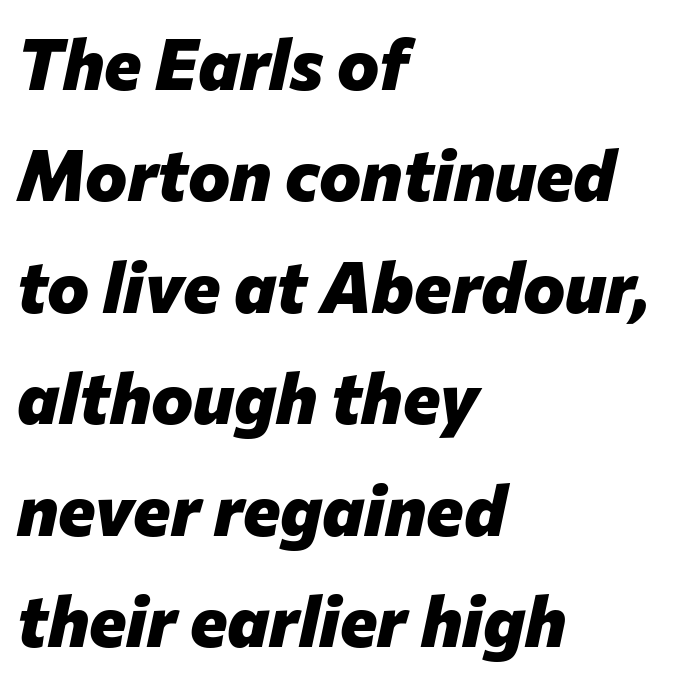
The image shows 71 px heavy type, italic (leaning right); set left-aligned, normal line spacing (1.57x), normal letter spacing, not underlined; low stroke contrast and a medium x-height.
